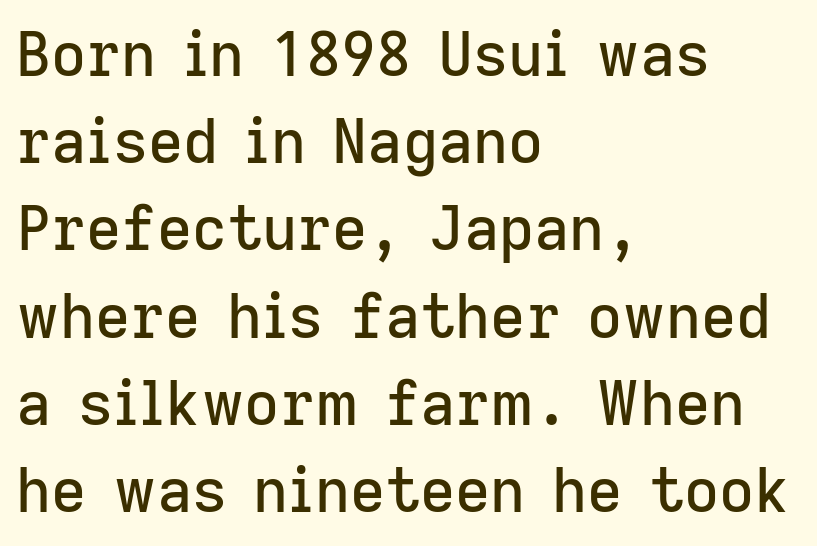
{"serif": "no", "italic": "no", "width": "normal", "stroke_contrast": "low", "x_height": "medium", "monospaced": "no", "underline": "no", "align": "left", "line_spacing": "normal", "line_spacing_ratio": 1.43, "letter_spacing": "normal", "letter_spacing_em": 0.0, "glyph_px": 61}
